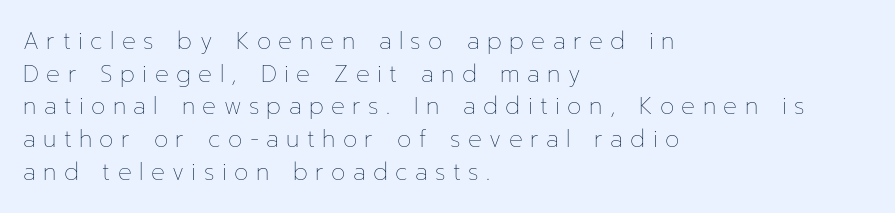
Q: Is the text bold? A: No.
Q: Is the text italic (slanted)? A: No, it is upright.
Q: Is the text underlined? A: No.
Q: How is the paragraph aligned? A: Left-aligned.
Q: Is the spacing between letters normal or unusually wide? A: Unusually wide.
Q: Is the spacing between lines tight, normal or loose? A: Normal.
